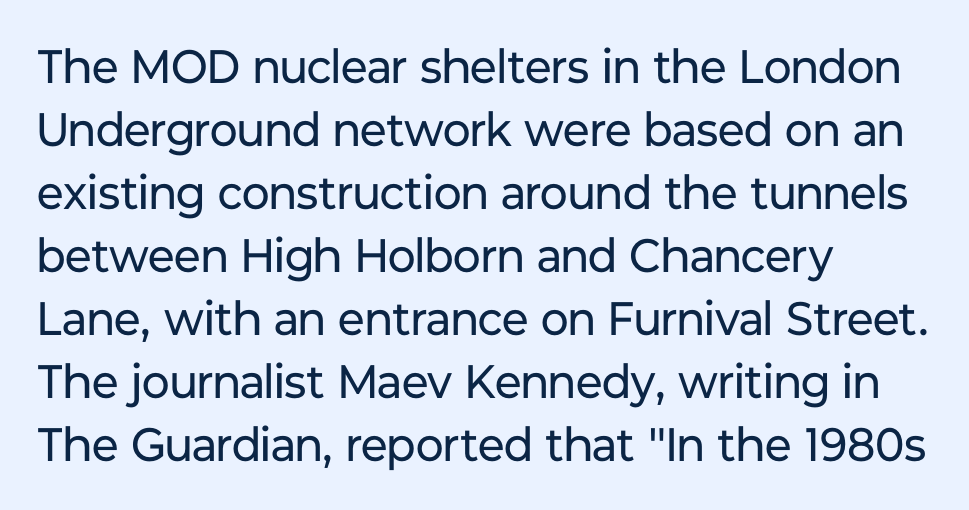
The image shows 47 px regular-weight sans-serif type, upright; set left-aligned, normal line spacing (1.34x), normal letter spacing, not underlined; low stroke contrast and a medium x-height.
